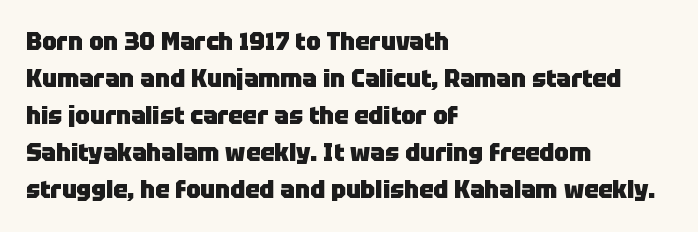
The image shows 24 px bold type, upright; set left-aligned, normal line spacing (1.54x), normal letter spacing, not underlined.
